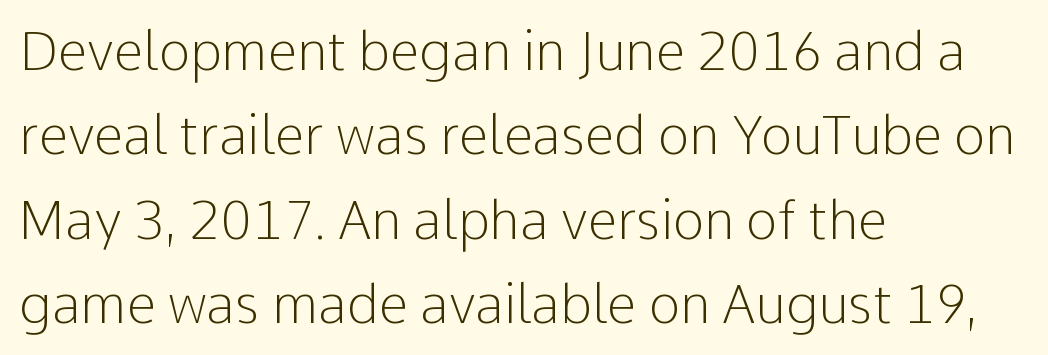
Q: Is the text bold? A: No.
Q: Is the text italic (slanted)? A: No, it is upright.
Q: Is the typeface a serif or a sans-serif typeface? A: Sans-serif.
Q: Is the text underlined? A: No.
Q: How is the paragraph aligned? A: Left-aligned.
Q: Is the spacing between letters normal or unusually wide? A: Normal.
Q: Is the spacing between lines tight, normal or loose? A: Normal.
Q: Width (condensed, normal, or wide)? A: Normal.
Q: Stroke contrast? A: Low.
Q: x-height? A: Medium.
Q: Monospaced? A: No.
